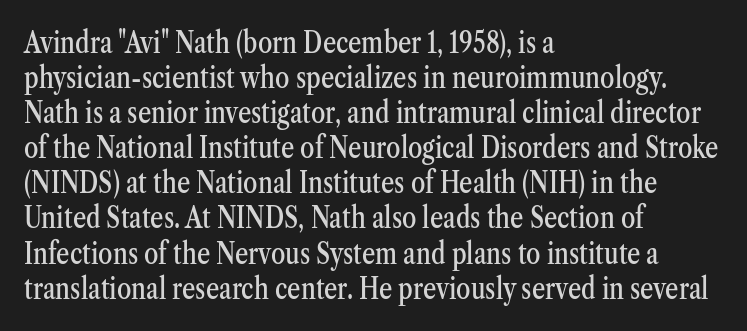
The horizontal fit of the characters is conventional and even. Font category for this specimen: serif. It's the straight-up-and-down kind of type. Looks like regular typesetting: each glyph gets only the width it needs.
